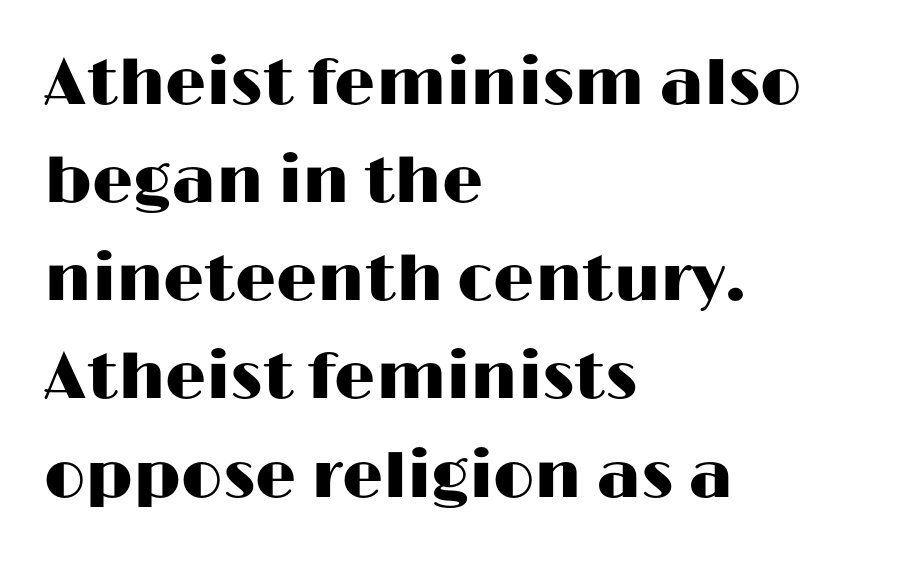
The image shows 65 px wide sans-serif type, upright; set left-aligned, normal line spacing (1.51x), normal letter spacing, not underlined; high stroke contrast and a medium x-height.
